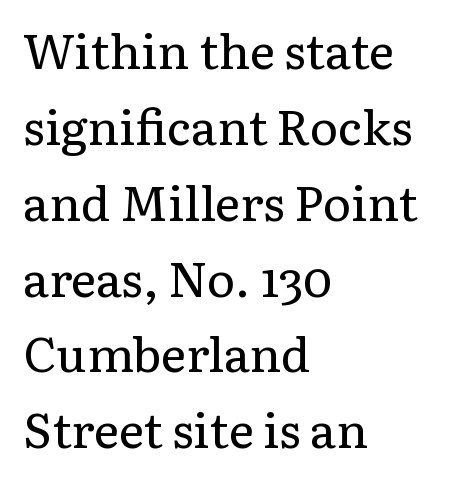
Teacher's note: observe the even left margin — that is flush-left alignment. Only glyphs here, with clear space below each row. Each letter keeps its own natural width here, so spacing adapts to shape. The font is comparable to plain body text, perhaps lighter. If you measured baseline to baseline, you'd find a middling distance. Type style note: has serifs.
